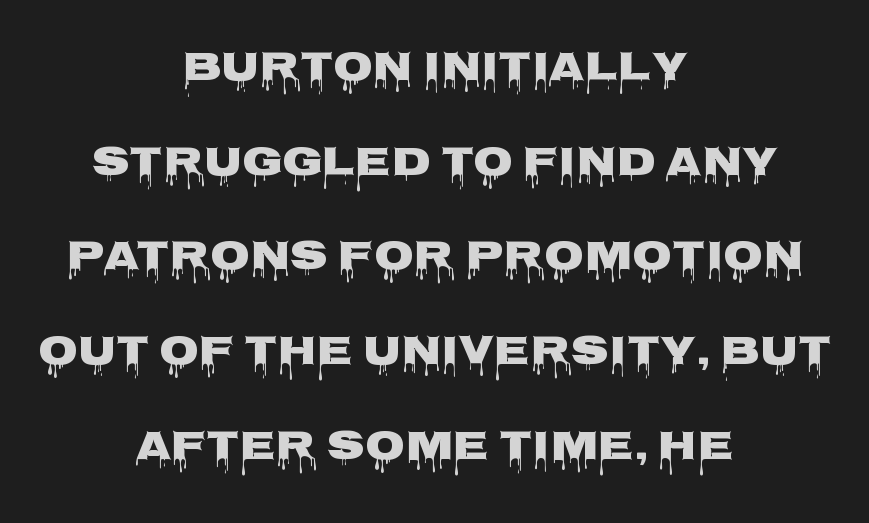
Q: Is the text bold? A: Yes.
Q: Is the text italic (slanted)? A: No, it is upright.
Q: Is the typeface a serif or a sans-serif typeface? A: Sans-serif.
Q: Is the text underlined? A: No.
Q: How is the paragraph aligned? A: Centered.
Q: Is the spacing between letters normal or unusually wide? A: Normal.
Q: Is the spacing between lines tight, normal or loose? A: Loose.
Q: Width (condensed, normal, or wide)? A: Wide.
Q: Stroke contrast? A: Low.
Q: x-height? A: Large.
Q: Monospaced? A: No.
